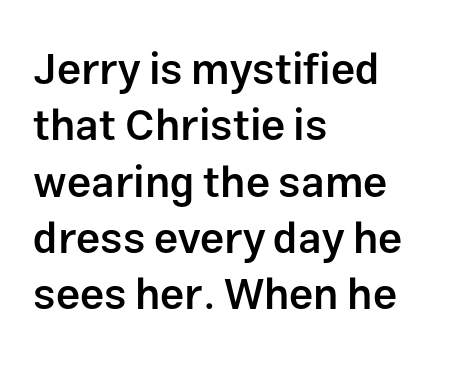
{"serif": "no", "italic": "no", "bold": "semi", "weight": "semibold", "width": "normal", "stroke_contrast": "low", "x_height": "medium", "monospaced": "no", "underline": "no", "align": "left", "line_spacing": "normal", "line_spacing_ratio": 1.31, "letter_spacing": "normal", "letter_spacing_em": 0.0, "glyph_px": 43}
